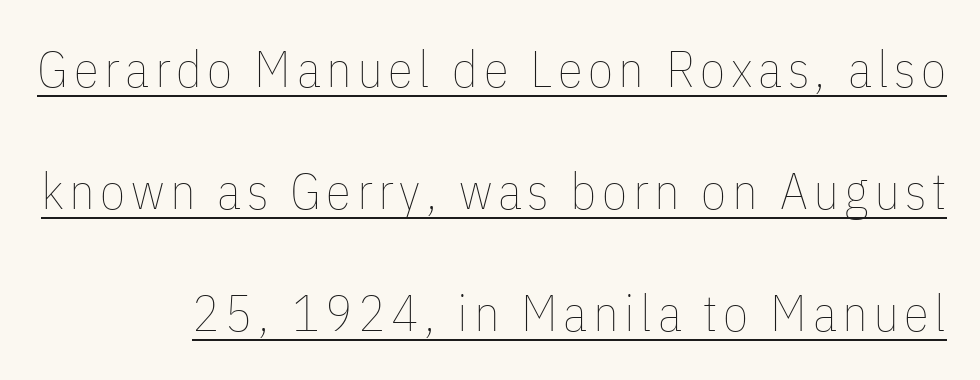
Q: Is the text bold? A: No.
Q: Is the text italic (slanted)? A: No, it is upright.
Q: Is the text underlined? A: Yes.
Q: Is the spacing between lines tight, normal or loose? A: Loose.
Q: Width (condensed, normal, or wide)? A: Condensed.
Q: Stroke contrast? A: Low.
Q: x-height? A: Medium.
Q: Monospaced? A: No.
